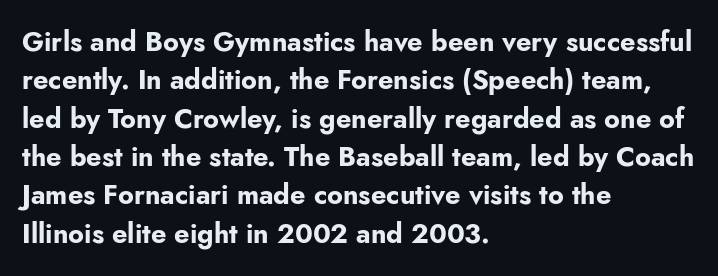
Glyph-to-glyph distance matches everyday printed text. Notice how thick the strokes are: this is what a full bold looks like. A normal amount of white space separates one row of letters from the next. Only glyphs here, with clear space below each row. Vertical strokes here are truly vertical.
